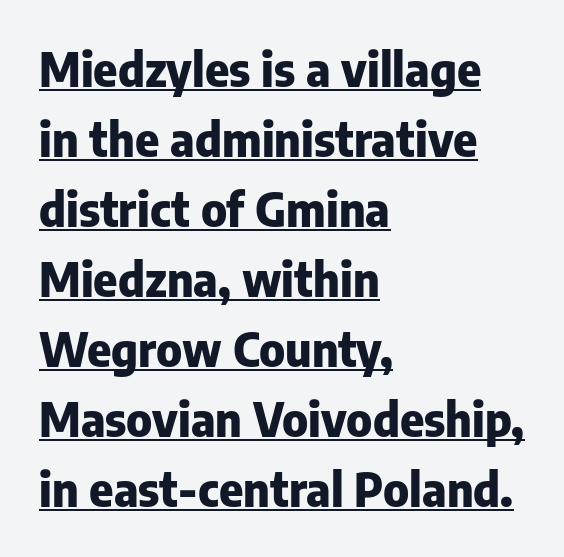
{"serif": "no", "italic": "no", "bold": "yes", "weight": "heavy", "width": "normal", "stroke_contrast": "low", "x_height": "medium", "monospaced": "no", "underline": "yes", "align": "left", "line_spacing": "normal", "line_spacing_ratio": 1.52, "letter_spacing": "normal", "letter_spacing_em": 0.0, "glyph_px": 46}
